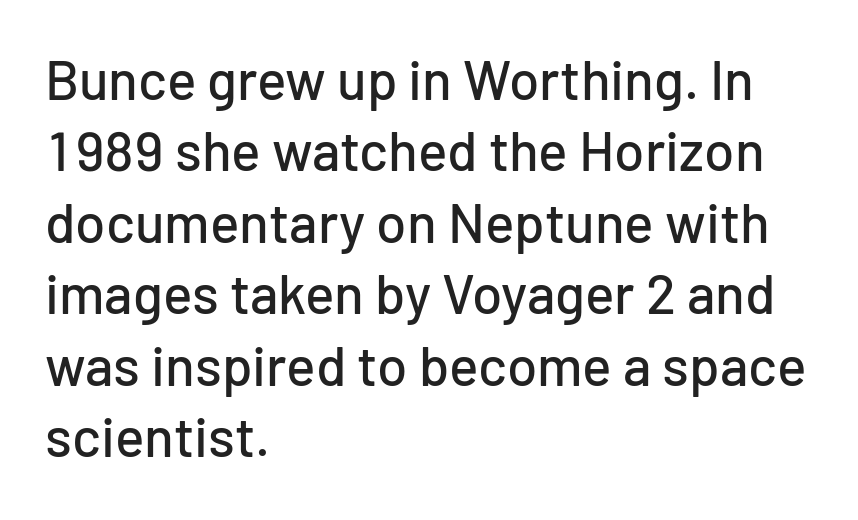
{"serif": "no", "italic": "no", "width": "normal", "stroke_contrast": "low", "x_height": "medium", "monospaced": "no", "underline": "no", "align": "left", "line_spacing": "normal", "line_spacing_ratio": 1.3, "letter_spacing": "normal", "letter_spacing_em": 0.0, "glyph_px": 55}
